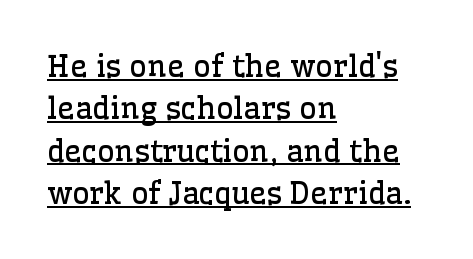
{"serif": "yes", "italic": "no", "bold": "no", "weight": "regular", "width": "normal", "stroke_contrast": "low", "x_height": "medium", "monospaced": "no", "underline": "yes", "align": "left", "line_spacing": "normal", "line_spacing_ratio": 1.41, "letter_spacing": "normal", "letter_spacing_em": 0.0, "glyph_px": 30}
